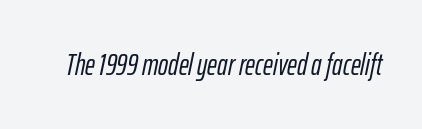
The letters sit at their default tracking, neither squeezed nor spread. Every character sits at an angle, as italics do. Lines of text with bare space underneath. You could not count columns in this text — the font is proportionally spaced.
